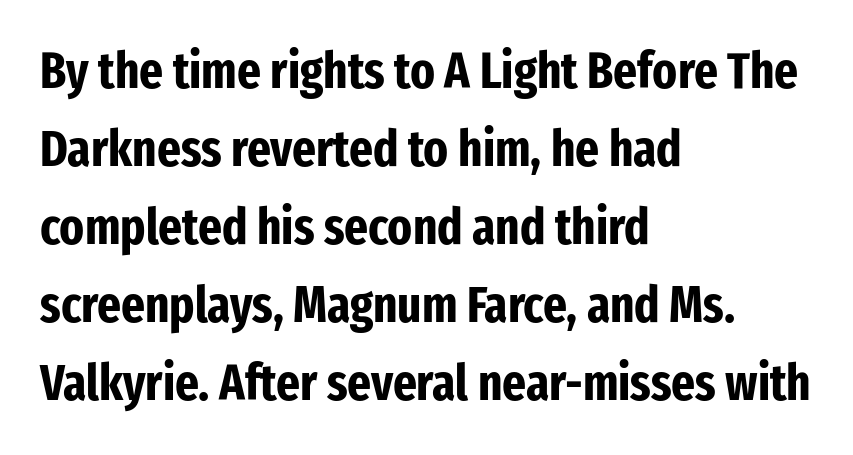
{"serif": "no", "italic": "no", "bold": "yes", "weight": "bold", "width": "condensed", "stroke_contrast": "low", "x_height": "medium", "monospaced": "no", "underline": "no", "align": "left", "line_spacing": "normal", "line_spacing_ratio": 1.53, "letter_spacing": "normal", "letter_spacing_em": 0.0, "glyph_px": 51}
